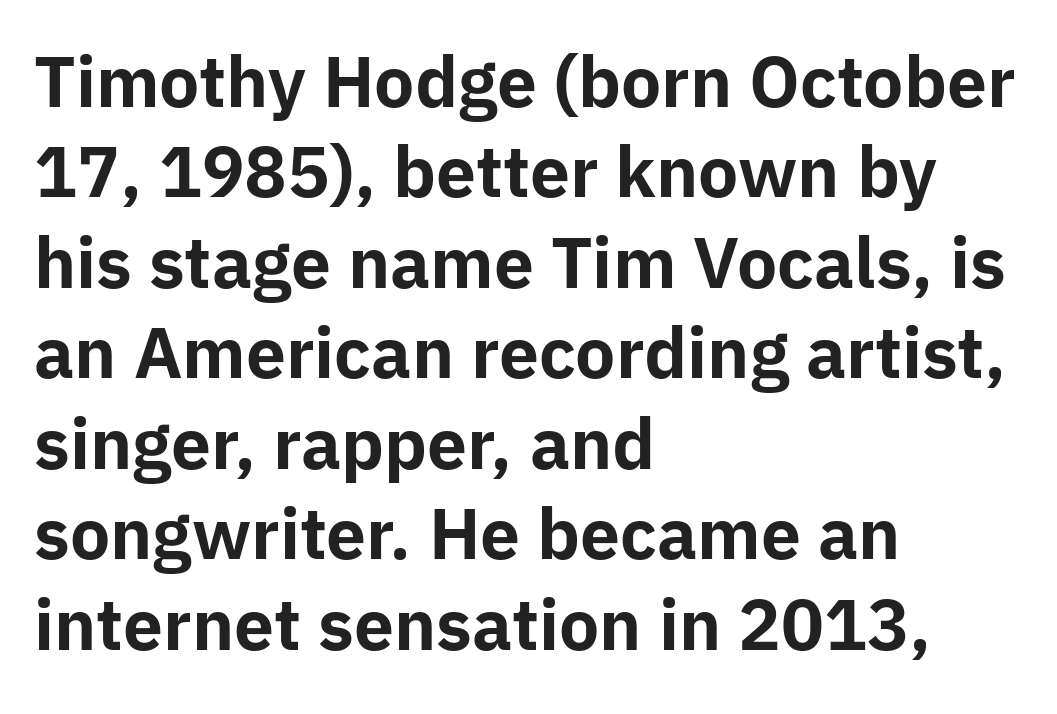
A classic flush-left, rag-right setting is used for this passage. The letters are bold, with thick, heavy strokes. Classification — sans serif. The type is set solid horizontally, with unmodified tracking.
